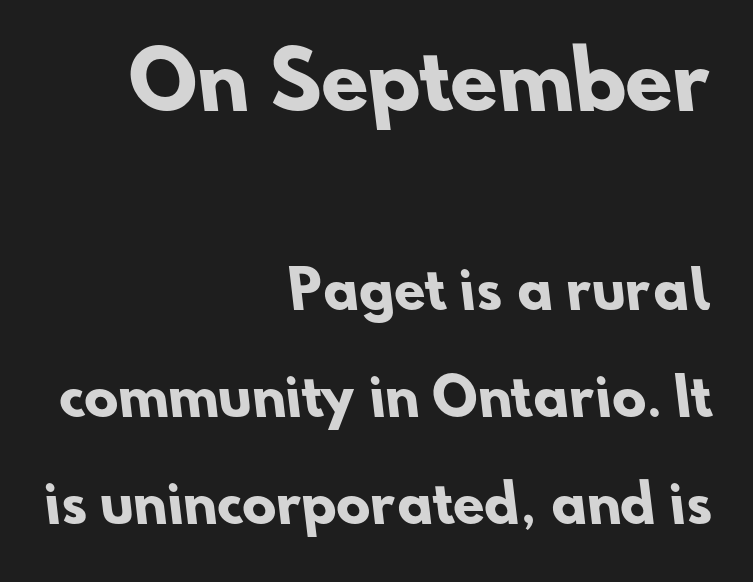
{"serif": "no", "bold": "yes", "weight": "heavy", "width": "normal", "stroke_contrast": "low", "x_height": "small", "monospaced": "no", "underline": "no", "align": "right", "line_spacing": "loose", "line_spacing_ratio": 2.1, "letter_spacing": "normal", "letter_spacing_em": 0.0, "larger_block": "first", "size_ratio": 1.51, "glyph_px": 77}
